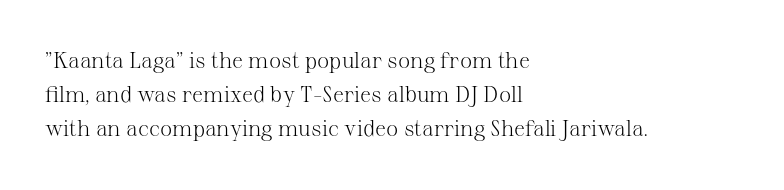
Caption: multi-line text, flush left, ragged right. Rendered with straight, roman letterforms. Beneath every word, the page is bare. Weight: not bold — regular or lighter. Nobody touched the tracking dial on this one. Vertically, the passage feels balanced, rows spaced as you'd expect.
